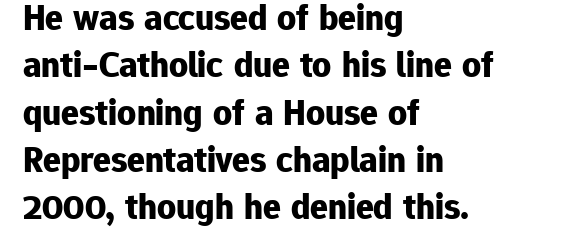
Q: Is the text bold? A: Yes.
Q: Is the text italic (slanted)? A: No, it is upright.
Q: Is the typeface a serif or a sans-serif typeface? A: Sans-serif.
Q: Is the text underlined? A: No.
Q: How is the paragraph aligned? A: Left-aligned.
Q: Is the spacing between letters normal or unusually wide? A: Normal.
Q: Is the spacing between lines tight, normal or loose? A: Normal.
Q: Width (condensed, normal, or wide)? A: Normal.
Q: Stroke contrast? A: Low.
Q: x-height? A: Medium.
Q: Monospaced? A: No.
